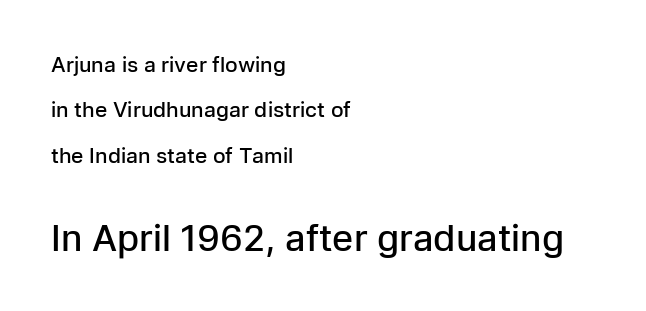
These lines are rendered in a variable-pitch font. The designer dialed line spacing up above the default. If you drew a line through each stem, it would be perfectly vertical. The rendering shows plain stroke endings on the letterforms — a sans-serif design. Casual observation: everything's shoved over to the left.
